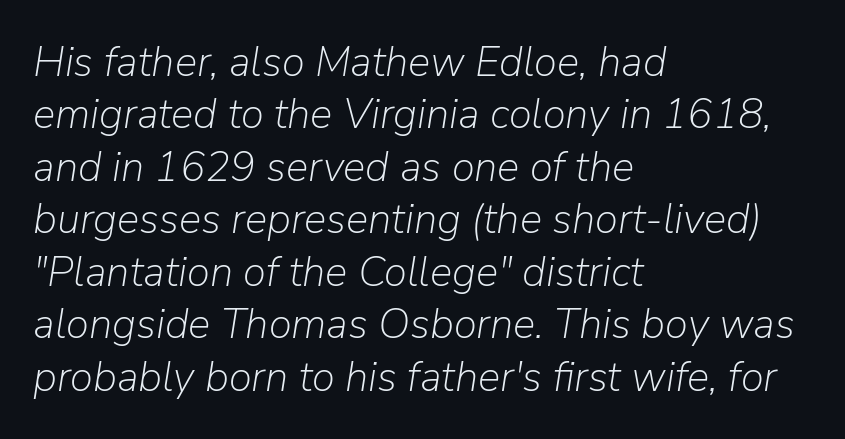
The image shows 42 px light type, italic (leaning right); set left-aligned, normal line spacing (1.25x), normal letter spacing, not underlined; low stroke contrast and a medium x-height.
